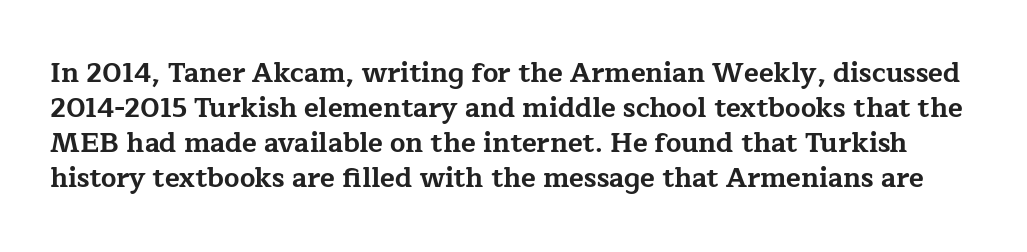
{"italic": "no", "bold": "yes", "underline": "no", "line_spacing": "normal", "line_spacing_ratio": 1.3, "letter_spacing": "normal", "letter_spacing_em": 0.0, "glyph_px": 27}
